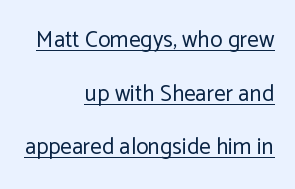
Q: Is the text bold? A: No.
Q: Is the text italic (slanted)? A: No, it is upright.
Q: Is the text underlined? A: Yes.
Q: How is the paragraph aligned? A: Right-aligned.
Q: Is the spacing between letters normal or unusually wide? A: Normal.
Q: Is the spacing between lines tight, normal or loose? A: Loose.
